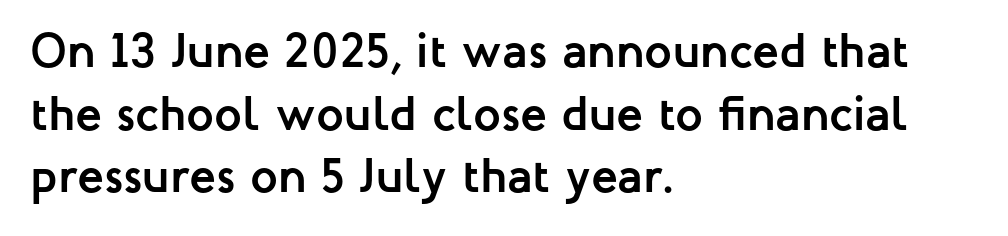
The image shows 49 px semibold sans-serif type, upright; set left-aligned, normal line spacing (1.28x), normal letter spacing, not underlined; low stroke contrast and a medium x-height.
